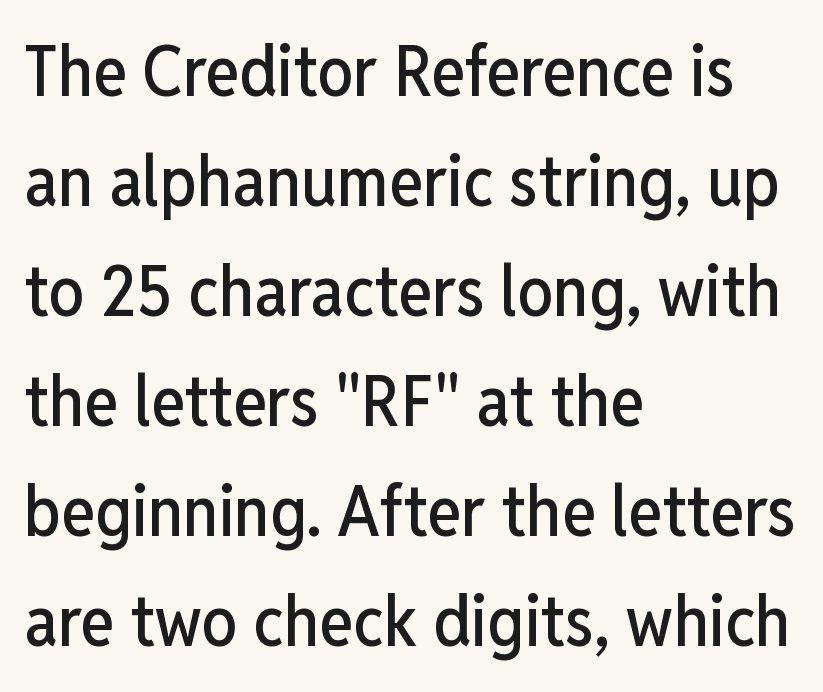
{"serif": "no", "italic": "no", "width": "condensed", "stroke_contrast": "low", "x_height": "medium", "monospaced": "no", "underline": "no", "align": "left", "line_spacing": "normal", "line_spacing_ratio": 1.55, "letter_spacing": "normal", "letter_spacing_em": 0.0, "glyph_px": 71}
